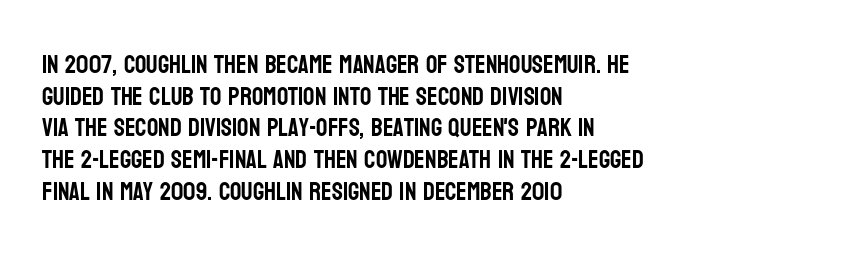
The rows are spaced the way most documents space them. No extra tracking has been applied to these lines. Which margin do the lines hug? The left one — the right edge is uneven. The gap between lines stays unmarked. If you drew a line through each stem, it would be perfectly vertical.
